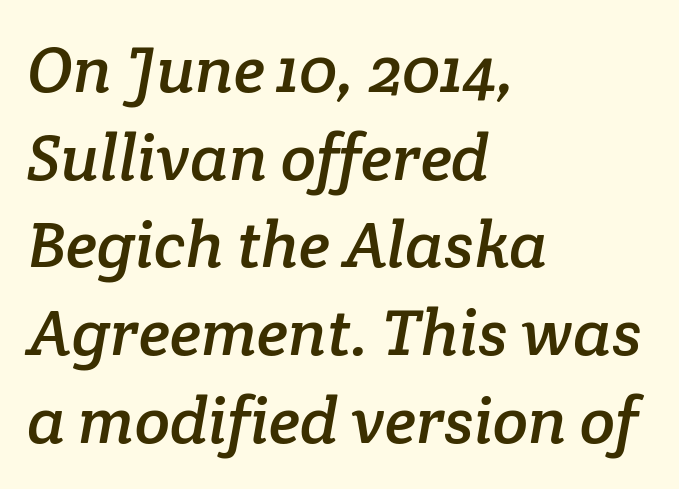
The baseline area is clear. What's the leading like? Ordinary, nothing unusual. Stroke terminals: seriffed. Each letter keeps its own natural width here, so spacing adapts to shape. The ragged edge is on the right, which tells us the setting is flush left. Caption: standard tracking, unaltered.
